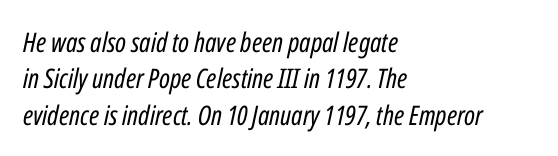
Q: Is the text bold? A: No.
Q: Is the text italic (slanted)? A: Yes, it leans right by about 12 degrees.
Q: Is the text underlined? A: No.
Q: How is the paragraph aligned? A: Left-aligned.
Q: Is the spacing between letters normal or unusually wide? A: Normal.
Q: Is the spacing between lines tight, normal or loose? A: Normal.
